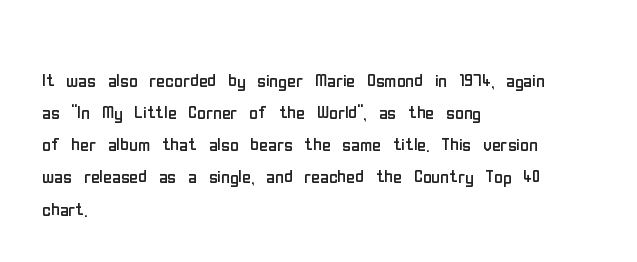
{"italic": "no", "bold": "no", "underline": "no", "align": "left", "line_spacing": "normal", "line_spacing_ratio": 1.34, "letter_spacing": "normal", "letter_spacing_em": 0.0, "glyph_px": 24}
